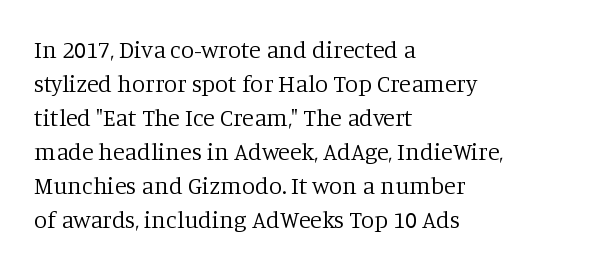
Just letters on the line, the space beneath them empty. The lines sit at an ordinary, default distance from one another. Reading down the block, your eye returns to a fixed left position each line. Think standard paragraph weight, or any step lighter than that.
